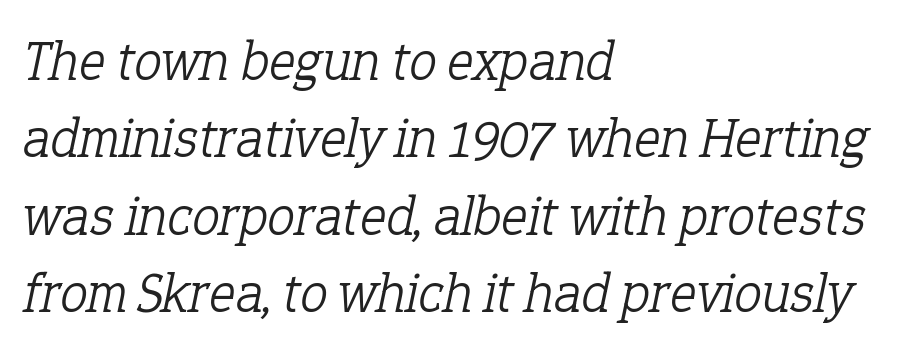
The image shows 56 px light serif type, italic (leaning right); set left-aligned, normal line spacing (1.38x), normal letter spacing, not underlined; low stroke contrast and a medium x-height.
